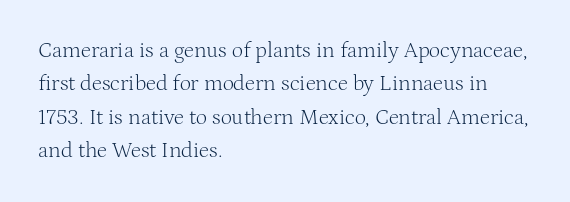
The image shows 22 px text type, upright; set left-aligned, normal line spacing (1.52x), normal letter spacing, not underlined.
